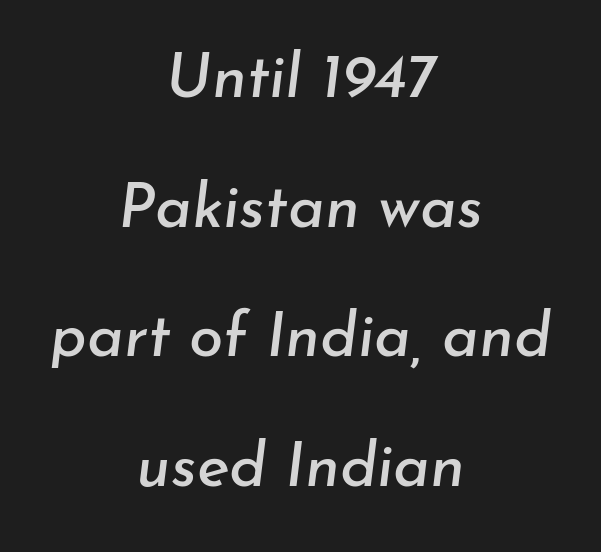
No word sits above an underline. Tracking here is standard; glyphs follow each other at the usual distance. The paragraph has two soft edges and a firm central axis. The designer dialed line spacing up above the default. Each letter keeps its own natural width here, so spacing adapts to shape.
